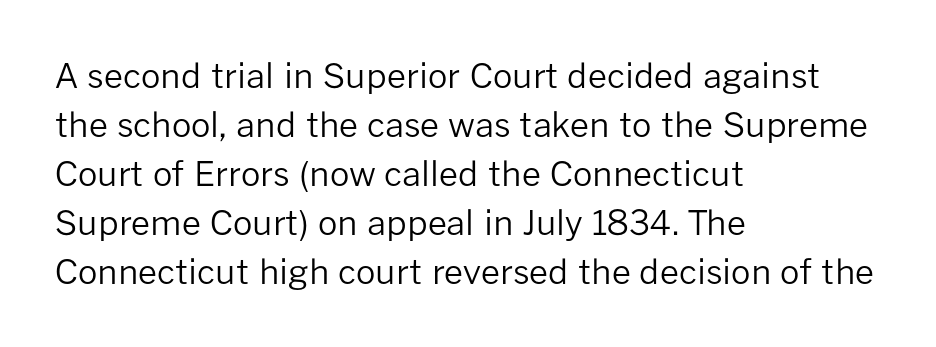
{"serif": "no", "italic": "no", "bold": "no", "weight": "regular", "width": "normal", "stroke_contrast": "low", "x_height": "medium", "monospaced": "no", "underline": "no", "align": "left", "line_spacing": "normal", "line_spacing_ratio": 1.44, "letter_spacing": "normal", "letter_spacing_em": 0.0, "glyph_px": 34}
